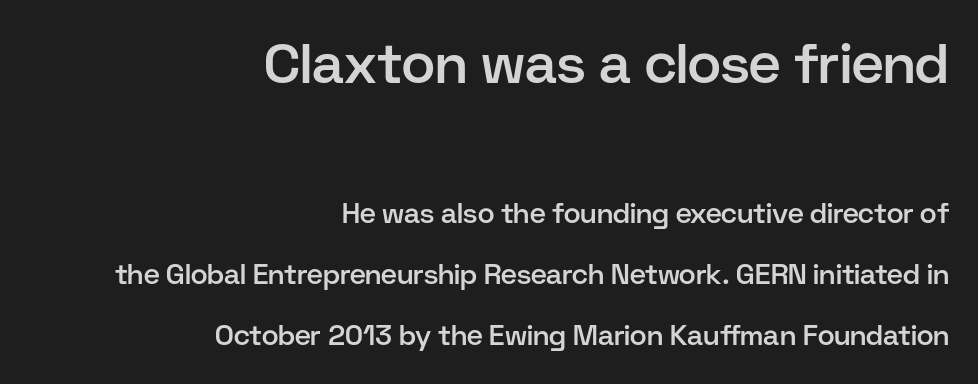
Honestly, the rows look like they've been pulled way apart. These two chunks differ in scale, with the top chunk taking the larger measure. Typeset ragged left — the right edge is the straight one. Plain, unruled lines of type.
